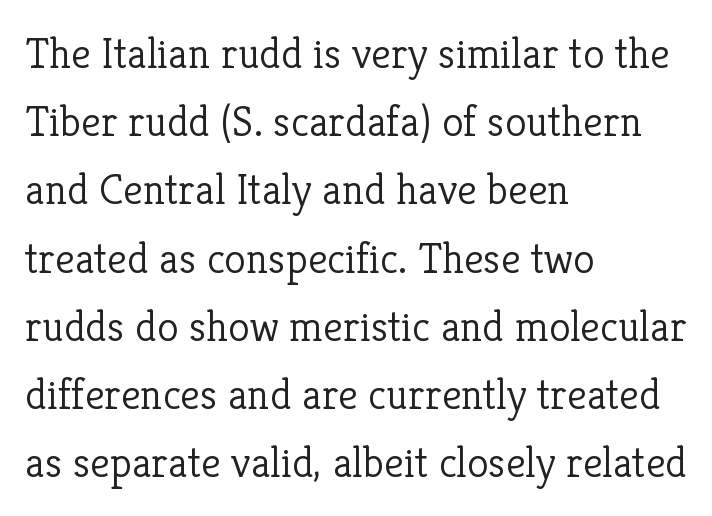
{"serif": "yes", "italic": "no", "bold": "no", "weight": "light", "width": "normal", "stroke_contrast": "low", "x_height": "medium", "monospaced": "no", "underline": "no", "align": "left", "line_spacing": "normal", "line_spacing_ratio": 1.55, "letter_spacing": "normal", "letter_spacing_em": 0.0, "glyph_px": 44}
